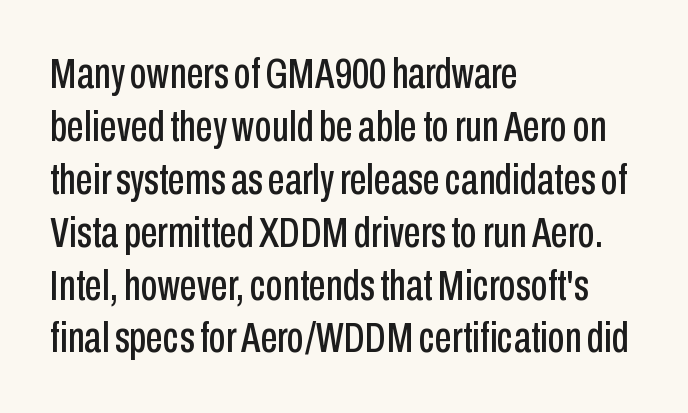
{"serif": "no", "italic": "no", "width": "condensed", "stroke_contrast": "low", "x_height": "medium", "monospaced": "no", "underline": "no", "align": "left", "line_spacing_ratio": 1.23, "letter_spacing": "normal", "letter_spacing_em": 0.0, "glyph_px": 43}
